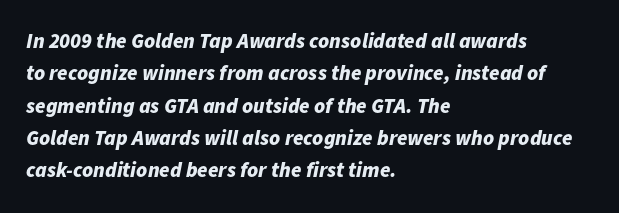
Compared with an ordinary text face, these strokes are far heavier — a full bold. The lines are quadded left. Honestly, there is no underline to notice here at all. This sample uses an oblique cut, with every glyph tilted off the vertical. The space between consecutive lines is moderate.
